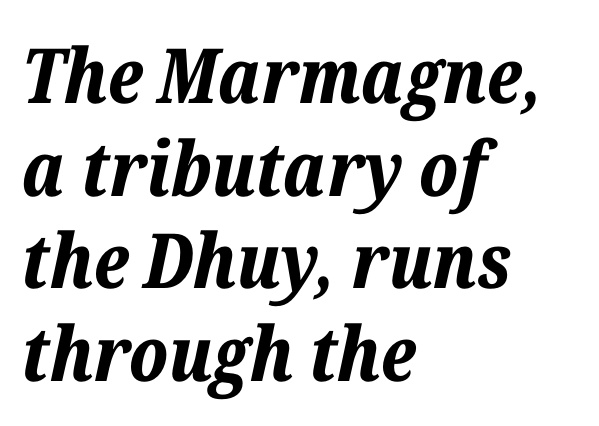
The image shows 76 px bold type, italic (leaning right); set left-aligned, line spacing 1.22x, normal letter spacing, not underlined; low stroke contrast and a medium x-height.
